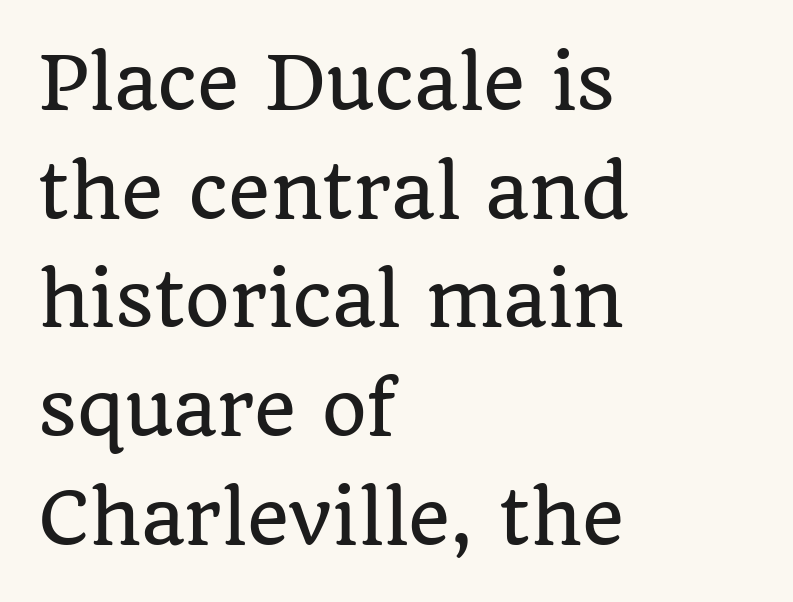
Posture: upright roman. Honestly, the letter spacing is just normal — you wouldn't notice it. Beneath every word, the page is bare. Classification — serif.
